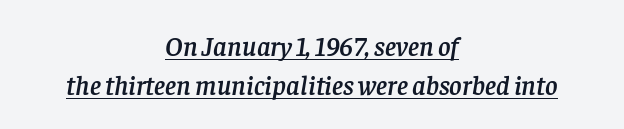
{"italic": "yes", "lean": "right", "slant_degrees": 8, "underline": "yes", "align": "center", "line_spacing": "normal", "line_spacing_ratio": 1.45, "letter_spacing": "normal", "letter_spacing_em": 0.0, "glyph_px": 27}
